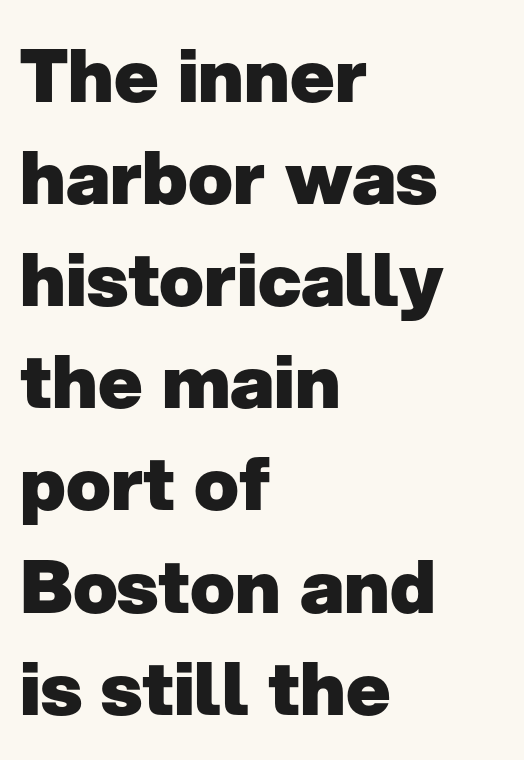
The face used here is proportionally spaced, like ordinary book or web type. Alignment: flush left. How are the letters spaced? Ordinarily, with no added tracking. Vertical strokes here are truly vertical. Vertically, the passage feels balanced, rows spaced as you'd expect.
